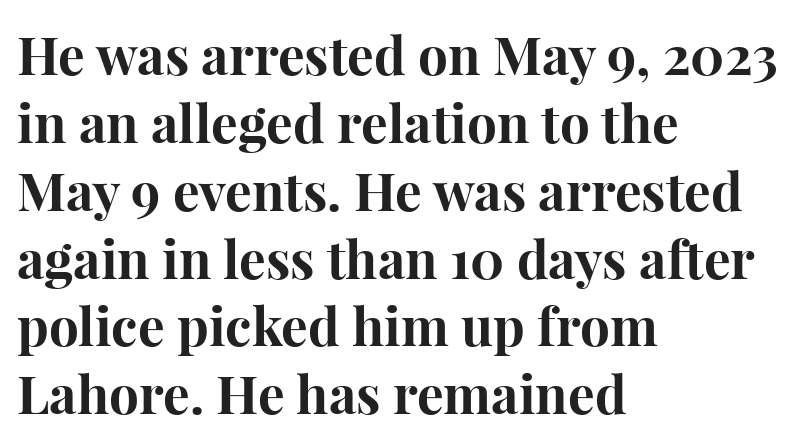
The typeface chosen for these lines features serifs. Strokes here are thick enough to call this a true bold. Layout note: lines flush left. Baseline-to-baseline distance is the conventional proportion of letter height. A roman cut, with each character standing at attention. Spacing verdict: proportional, widths tailored to each character.
